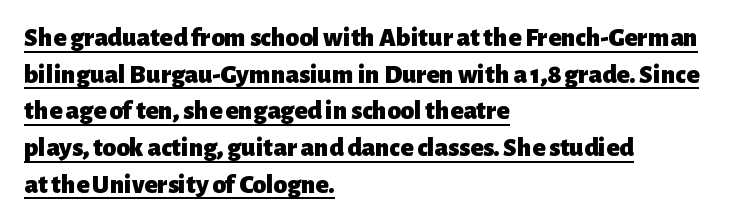
Q: Is the text bold? A: Yes.
Q: Is the text italic (slanted)? A: No, it is upright.
Q: Is the text underlined? A: Yes.
Q: How is the paragraph aligned? A: Left-aligned.
Q: Is the spacing between letters normal or unusually wide? A: Normal.
Q: Is the spacing between lines tight, normal or loose? A: Normal.
